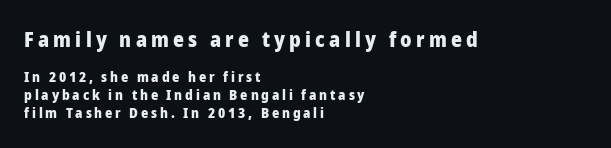
The image shows 21 px bold type, upright; set left-aligned, normal line spacing (1.27x), unusually wide letter spacing (+0.2 em), not underlined; the first (top) block is 1.5x larger.
